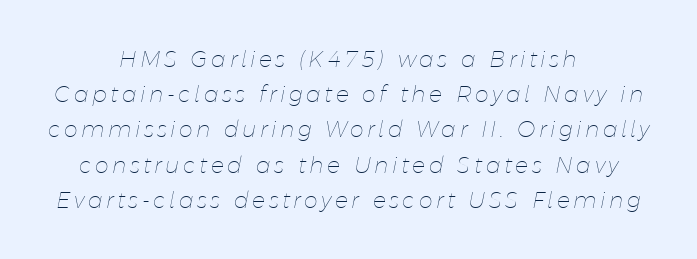
{"italic": "yes", "lean": "right", "slant_degrees": 11, "bold": "no", "underline": "no", "align": "center", "line_spacing": "normal", "line_spacing_ratio": 1.6, "glyph_px": 22}
